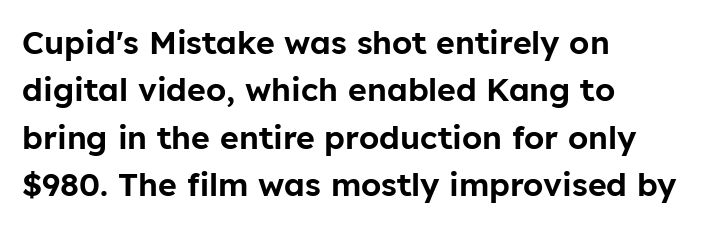
Horizontal alignment here is leftward, the default for most running prose. You could not count columns in this text — the font is proportionally spaced. Descender tails drop into unmarked territory. The letterforms sit shoulder to shoulder at normal distance.
